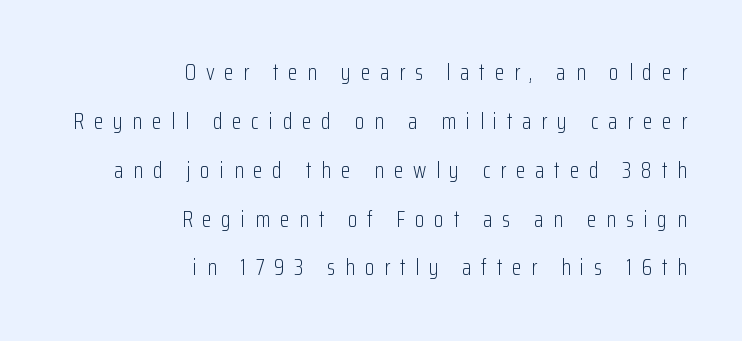
Q: Is the text bold? A: No.
Q: Is the text italic (slanted)? A: No, it is upright.
Q: Is the text underlined? A: No.
Q: How is the paragraph aligned? A: Right-aligned.
Q: Is the spacing between letters normal or unusually wide? A: Unusually wide.
Q: Is the spacing between lines tight, normal or loose? A: Loose.
